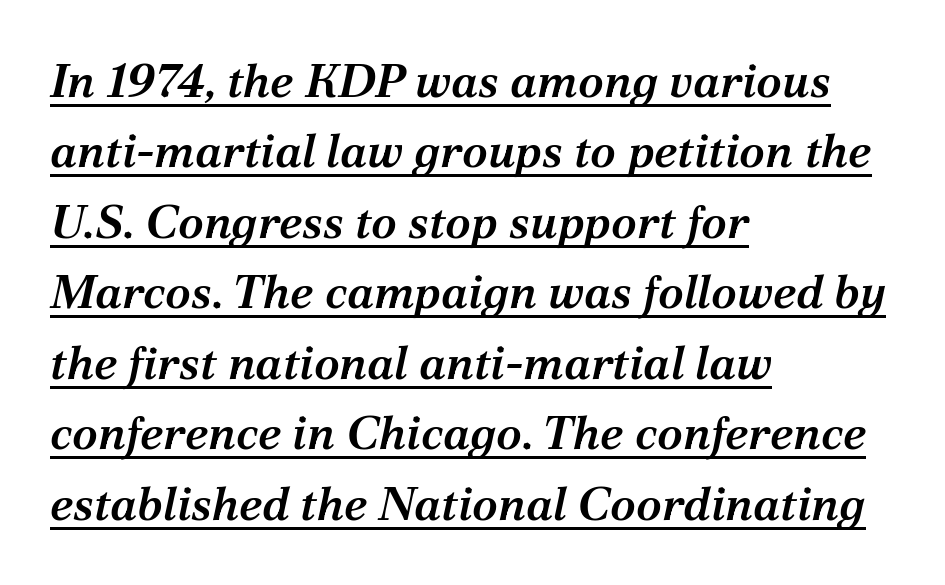
{"serif": "yes", "italic": "yes", "lean": "right", "slant_degrees": 12, "bold": "semi", "weight": "semibold", "width": "normal", "stroke_contrast": "medium", "x_height": "medium", "monospaced": "no", "underline": "yes", "align": "left", "line_spacing": "normal", "line_spacing_ratio": 1.5, "letter_spacing": "normal", "letter_spacing_em": 0.0, "glyph_px": 47}
